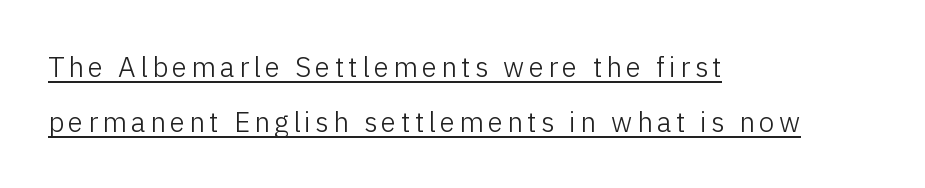
{"serif": "no", "italic": "no", "bold": "no", "weight": "light", "width": "normal", "stroke_contrast": "low", "x_height": "medium", "monospaced": "no", "underline": "yes", "align": "left", "line_spacing": "loose", "line_spacing_ratio": 1.96, "glyph_px": 28}
